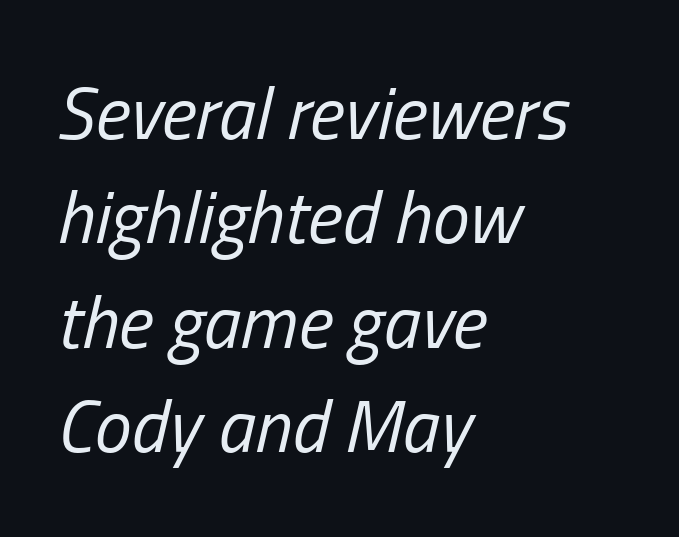
The image shows 74 px regular-weight, condensed type, italic (leaning right); set left-aligned, normal line spacing (1.41x), normal letter spacing, not underlined; low stroke contrast and a medium x-height.
